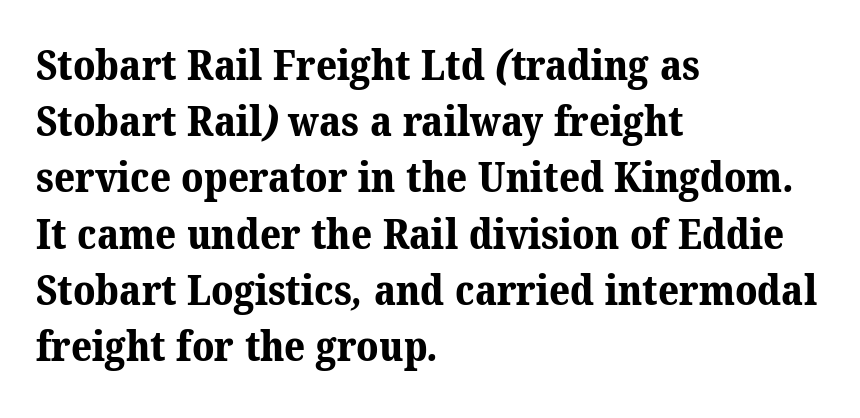
{"serif": "yes", "bold": "yes", "weight": "bold", "width": "normal", "stroke_contrast": "medium", "x_height": "medium", "monospaced": "no", "underline": "no", "align": "left", "line_spacing": "normal", "line_spacing_ratio": 1.37, "letter_spacing": "normal", "letter_spacing_em": 0.0, "glyph_px": 41}
